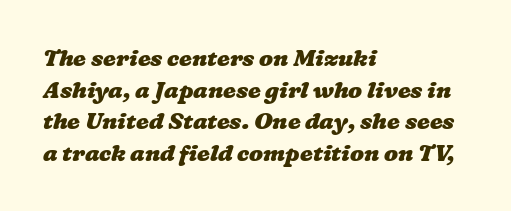
The image shows 23 px bold type; set left-aligned, normal line spacing (1.38x), normal letter spacing, not underlined.
